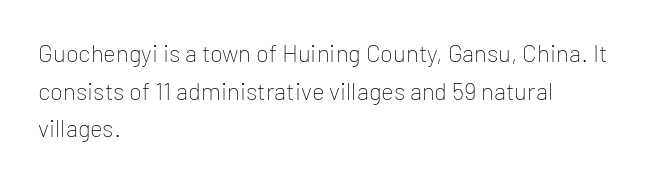
The setting favours the left margin, as ordinary paragraphs usually do. The face looks like a standard text weight, possibly lighter. Each row of text sits above clean, open space. Posture: straight, roman, zero tilt.
